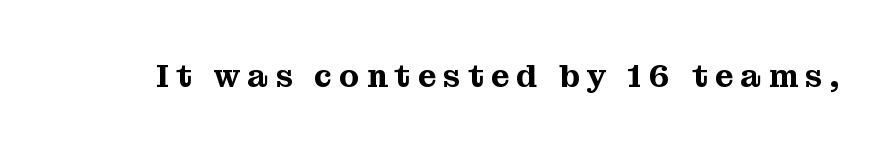
{"serif": "yes", "italic": "no", "width": "normal", "stroke_contrast": "medium", "x_height": "medium", "monospaced": "no", "underline": "no", "letter_spacing": "wide", "letter_spacing_em": 0.23, "glyph_px": 32}
